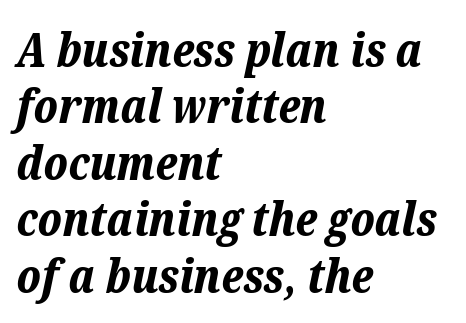
The image shows 47 px bold type, italic (leaning right); set left-aligned, line spacing 1.2x, normal letter spacing, not underlined; low stroke contrast and a medium x-height.
